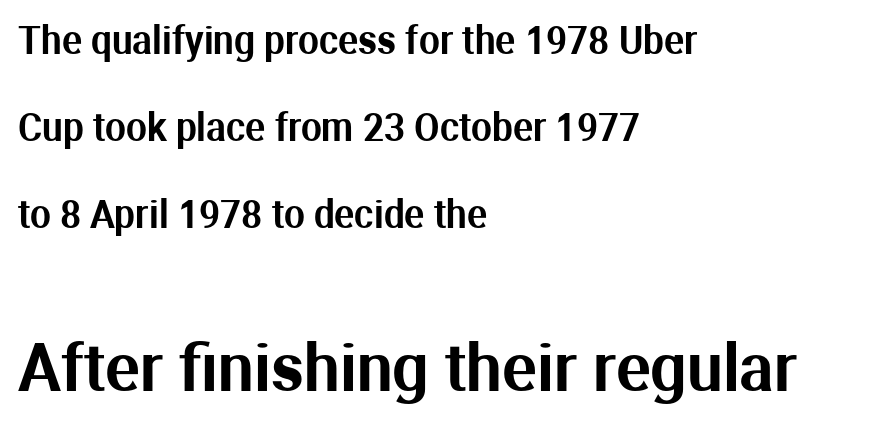
The image shows 64 px sans-serif type, upright; set left-aligned, loose line spacing (2.35x), normal letter spacing, not underlined; the second (bottom) block is 1.73x larger; medium stroke contrast and a medium x-height.
